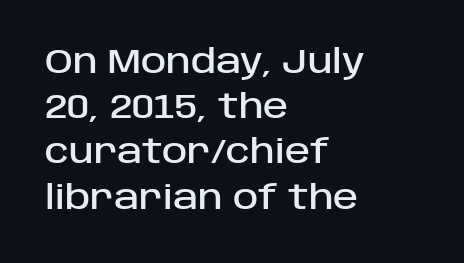
Q: Is the text italic (slanted)? A: No, it is upright.
Q: Is the typeface a serif or a sans-serif typeface? A: Sans-serif.
Q: Is the text underlined? A: No.
Q: How is the paragraph aligned? A: Left-aligned.
Q: Is the spacing between letters normal or unusually wide? A: Normal.
Q: Is the spacing between lines tight, normal or loose? A: Normal.
Q: Width (condensed, normal, or wide)? A: Normal.
Q: Stroke contrast? A: Low.
Q: x-height? A: Large.
Q: Monospaced? A: No.
